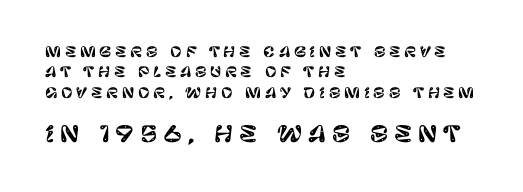
The image shows 22 px text type; set left-aligned, normal line spacing (1.46x), unusually wide letter spacing (+0.26 em), not underlined; the second (bottom) block is 1.57x larger.
